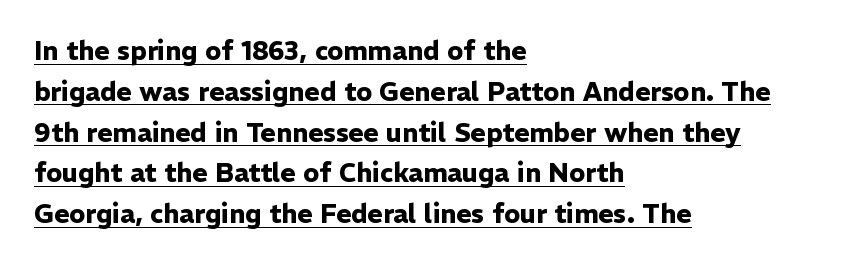
The image shows 26 px bold type, upright; set left-aligned, normal line spacing (1.57x), normal letter spacing, underlined.
